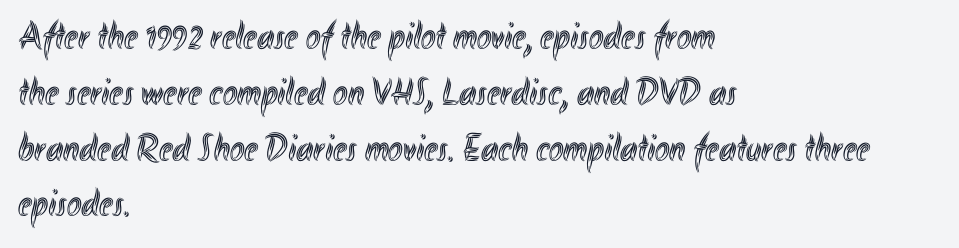
{"width": "condensed", "x_height": "small", "monospaced": "no", "underline": "no", "align": "left", "line_spacing": "normal", "line_spacing_ratio": 1.43, "letter_spacing": "normal", "letter_spacing_em": 0.0, "glyph_px": 39}
